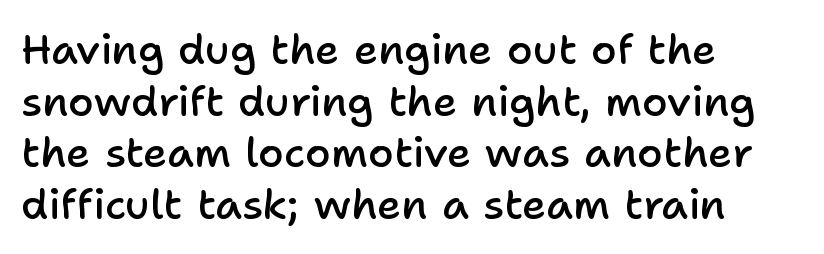
Q: Is the text bold? A: Semi-bold.
Q: Is the text italic (slanted)? A: No, it is upright.
Q: Is the typeface a serif or a sans-serif typeface? A: Sans-serif.
Q: Is the text underlined? A: No.
Q: How is the paragraph aligned? A: Left-aligned.
Q: Is the spacing between letters normal or unusually wide? A: Normal.
Q: Width (condensed, normal, or wide)? A: Normal.
Q: Stroke contrast? A: Low.
Q: x-height? A: Medium.
Q: Monospaced? A: No.
